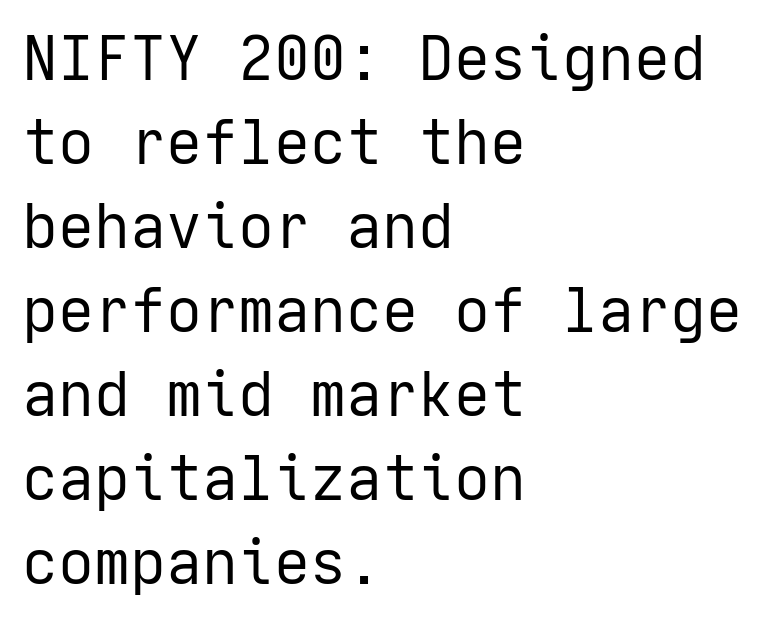
Q: Is the text bold? A: No.
Q: Is the text italic (slanted)? A: No, it is upright.
Q: Is the typeface a serif or a sans-serif typeface? A: Sans-serif.
Q: Is the text underlined? A: No.
Q: How is the paragraph aligned? A: Left-aligned.
Q: Is the spacing between letters normal or unusually wide? A: Normal.
Q: Is the spacing between lines tight, normal or loose? A: Normal.
Q: Width (condensed, normal, or wide)? A: Normal.
Q: Stroke contrast? A: Low.
Q: x-height? A: Medium.
